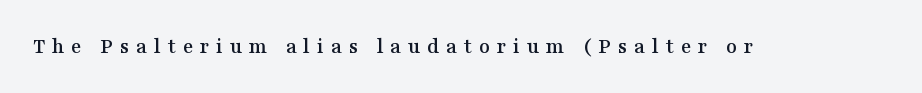
The image shows 22 px text type, upright; set unusually wide letter spacing (+0.31 em), not underlined.
